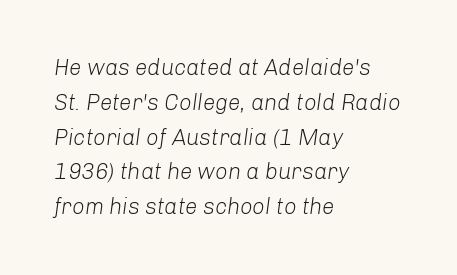
Q: Is the text bold? A: No.
Q: Is the text italic (slanted)? A: Yes, it leans right by about 8 degrees.
Q: Is the text underlined? A: No.
Q: How is the paragraph aligned? A: Left-aligned.
Q: Is the spacing between letters normal or unusually wide? A: Normal.
Q: Is the spacing between lines tight, normal or loose? A: Normal.
